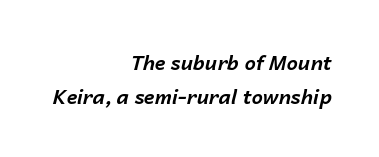
Q: Is the text bold? A: Yes.
Q: Is the text italic (slanted)? A: Yes, it leans right by about 14 degrees.
Q: Is the text underlined? A: No.
Q: How is the paragraph aligned? A: Right-aligned.
Q: Is the spacing between letters normal or unusually wide? A: Normal.
Q: Is the spacing between lines tight, normal or loose? A: Normal.
